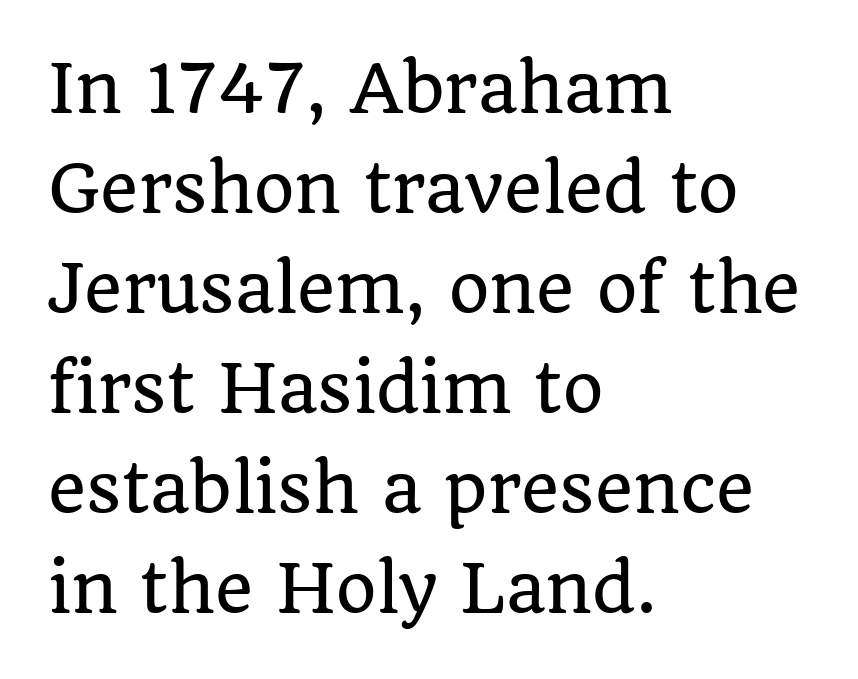
{"serif": "yes", "italic": "no", "width": "normal", "stroke_contrast": "low", "x_height": "large", "monospaced": "no", "underline": "no", "align": "left", "line_spacing": "normal", "line_spacing_ratio": 1.54, "letter_spacing": "normal", "letter_spacing_em": 0.0, "glyph_px": 65}
